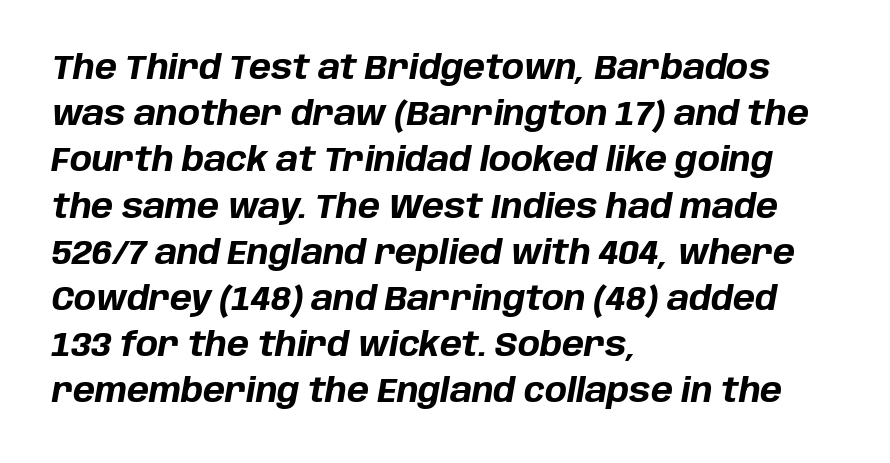
The space between consecutive lines is moderate. You could not count columns in this text — the font is proportionally spaced. Weight check: bold — yes, fully. Students, note that the glyphs here touch the page at normal intervals. Rendered with sloped, italic letterforms. The text block is weighted toward the left margin, trailing off unevenly rightward.
